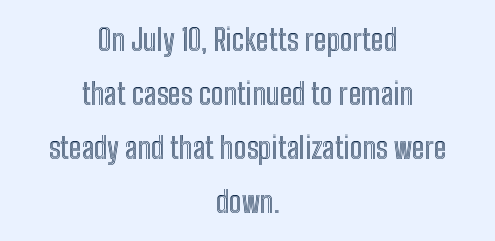
Q: Is the text italic (slanted)? A: No, it is upright.
Q: Is the text underlined? A: No.
Q: How is the paragraph aligned? A: Centered.
Q: Is the spacing between letters normal or unusually wide? A: Normal.
Q: Width (condensed, normal, or wide)? A: Condensed.
Q: x-height? A: Medium.
Q: Monospaced? A: No.
